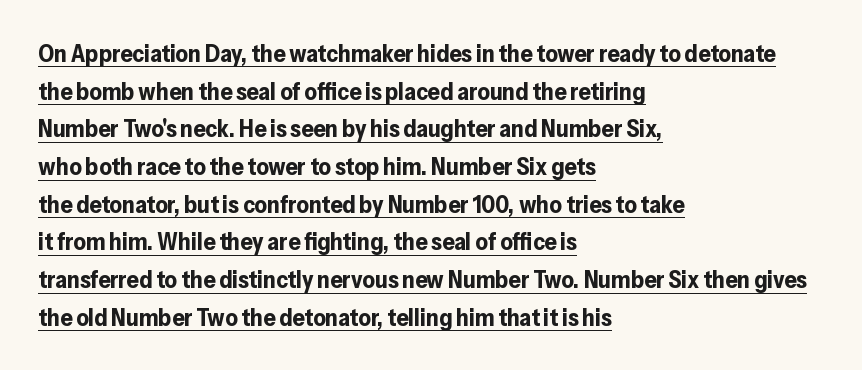
The image shows 24 px bold type, upright; set left-aligned, normal line spacing (1.57x), normal letter spacing, underlined.
